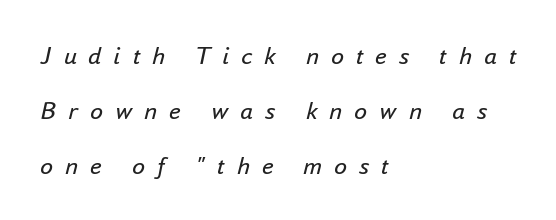
{"italic": "yes", "lean": "right", "slant_degrees": 16, "bold": "no", "underline": "no", "align": "left", "line_spacing": "loose", "line_spacing_ratio": 2.11, "letter_spacing": "wide", "letter_spacing_em": 0.46, "glyph_px": 26}
